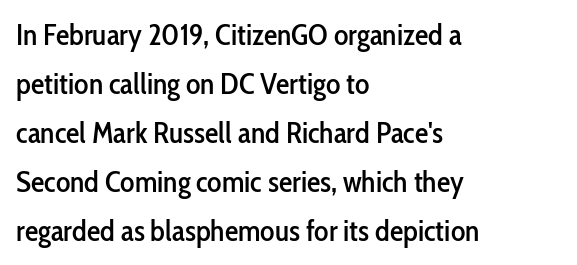
{"serif": "no", "italic": "no", "width": "condensed", "stroke_contrast": "low", "x_height": "medium", "monospaced": "no", "underline": "no", "align": "left", "line_spacing": "normal", "line_spacing_ratio": 1.63, "letter_spacing": "normal", "letter_spacing_em": 0.0, "glyph_px": 30}
